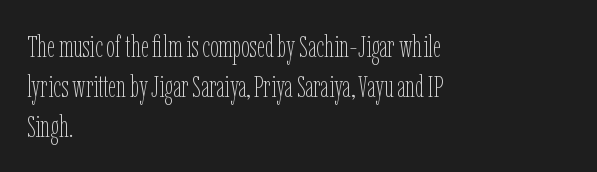
The image shows 31 px thin, condensed type, upright; set left-aligned, normal line spacing (1.29x), normal letter spacing, not underlined; low stroke contrast and a medium x-height.
